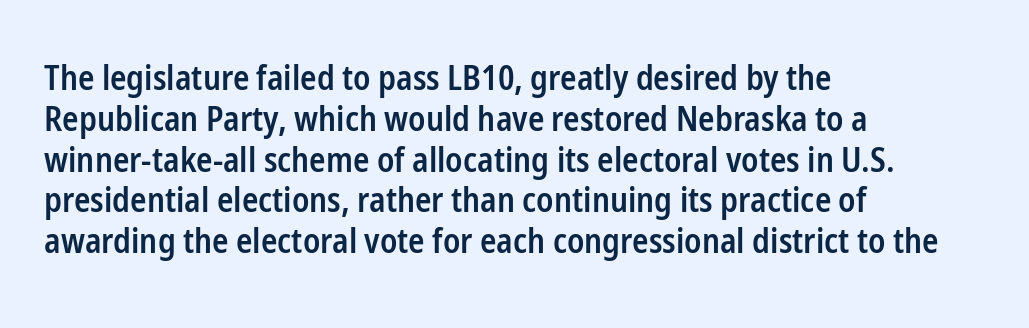
Q: Is the text bold? A: Semi-bold.
Q: Is the text italic (slanted)? A: No, it is upright.
Q: Is the typeface a serif or a sans-serif typeface? A: Sans-serif.
Q: Is the text underlined? A: No.
Q: How is the paragraph aligned? A: Left-aligned.
Q: Is the spacing between letters normal or unusually wide? A: Normal.
Q: Width (condensed, normal, or wide)? A: Condensed.
Q: Stroke contrast? A: Low.
Q: x-height? A: Medium.
Q: Monospaced? A: No.
